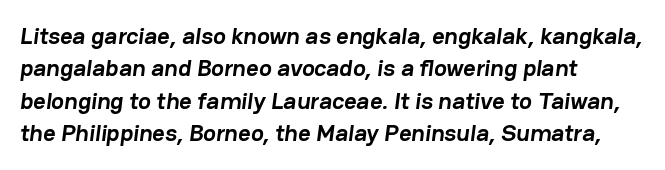
The image shows 24 px bold type; set left-aligned, normal line spacing (1.35x), normal letter spacing, not underlined.
